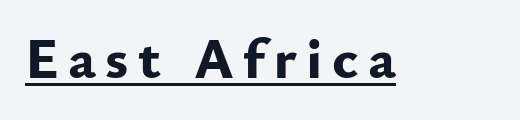
{"serif": "no", "italic": "no", "bold": "yes", "weight": "bold", "width": "normal", "stroke_contrast": "low", "x_height": "small", "monospaced": "no", "underline": "yes", "glyph_px": 58}
